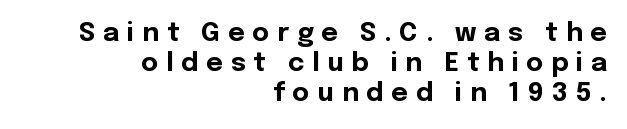
The lettering holds an erect, upright posture throughout. Display-style spreading of the glyphs; the letterfit is very open. Honestly, there is no underline to notice here at all. The characters look thick and weighty, a clear bold. The typesetter chose a ragged-left arrangement here.
